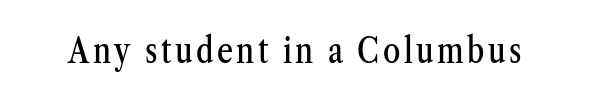
The image shows 35 px condensed serif type, upright; set not underlined; medium stroke contrast and a medium x-height.
